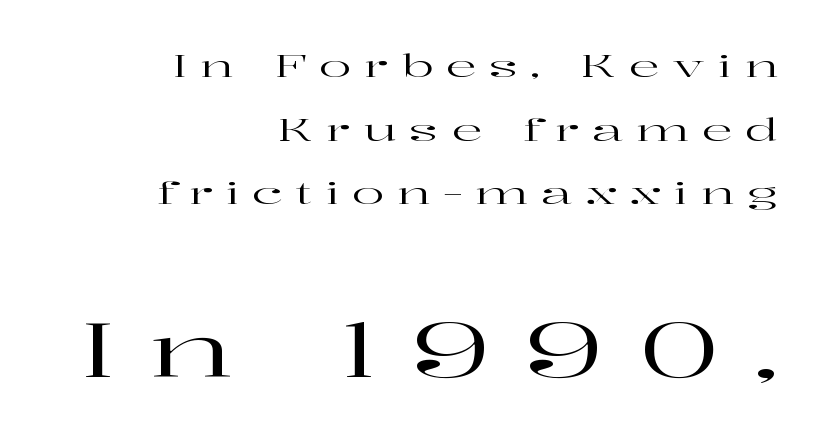
A flush-right, rag-left setting is used for this passage. Tracking here is generous; glyphs stand well apart from one another. Posture: vertical. One glance says open: line gaps are wider than usual.
